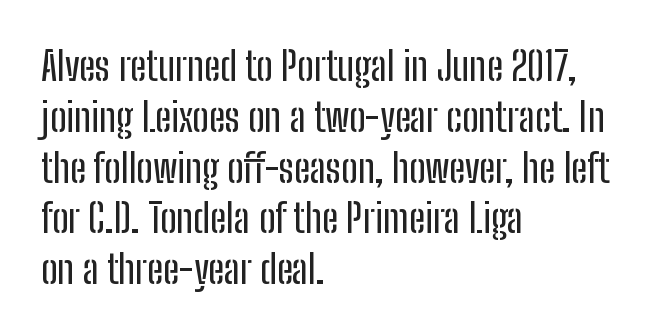
Q: Is the text italic (slanted)? A: No, it is upright.
Q: Is the typeface a serif or a sans-serif typeface? A: Sans-serif.
Q: Is the text underlined? A: No.
Q: How is the paragraph aligned? A: Left-aligned.
Q: Is the spacing between letters normal or unusually wide? A: Normal.
Q: Is the spacing between lines tight, normal or loose? A: Normal.
Q: Width (condensed, normal, or wide)? A: Condensed.
Q: Stroke contrast? A: Low.
Q: x-height? A: Medium.
Q: Monospaced? A: No.
